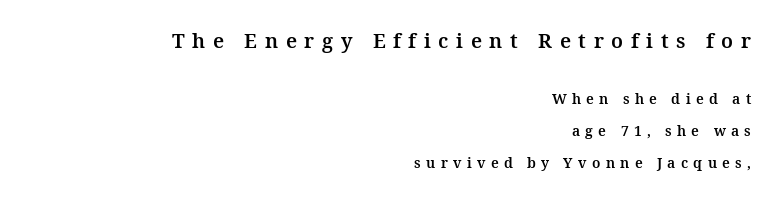
Q: Is the text italic (slanted)? A: No, it is upright.
Q: Is the text underlined? A: No.
Q: How is the paragraph aligned? A: Right-aligned.
Q: Is the spacing between letters normal or unusually wide? A: Unusually wide.
Q: Is the spacing between lines tight, normal or loose? A: Loose.
Q: Which block of text is set in a larger size, the first (top) or the second (bottom)? A: The first (top) one.
